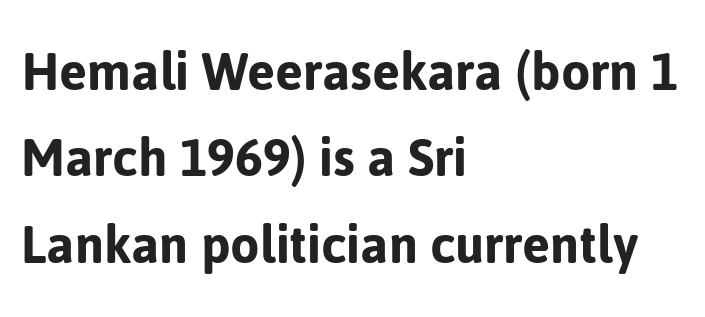
The image shows 60 px sans-serif type, upright; set left-aligned, normal line spacing (1.44x), normal letter spacing, not underlined; low stroke contrast and a medium x-height.
